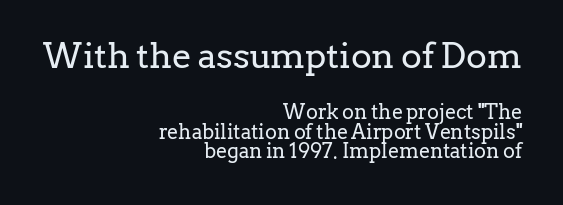
Character widths vary here, with narrow letters taking less room than wide ones. Baseline-to-baseline distance is barely more than the letter height. The type family on display is of the serif kind. Notice how the stems are strictly vertical — no italics here.
